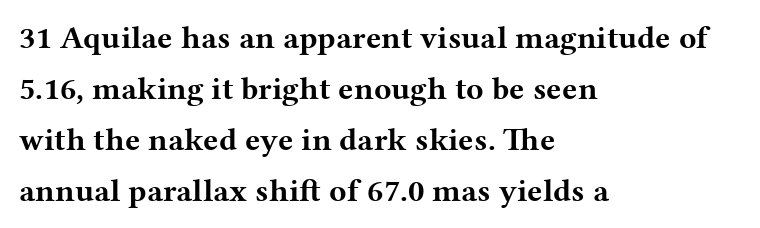
Q: Is the text bold? A: Yes.
Q: Is the text italic (slanted)? A: No, it is upright.
Q: Is the typeface a serif or a sans-serif typeface? A: Serif.
Q: Is the text underlined? A: No.
Q: How is the paragraph aligned? A: Left-aligned.
Q: Is the spacing between letters normal or unusually wide? A: Normal.
Q: Is the spacing between lines tight, normal or loose? A: Normal.
Q: Width (condensed, normal, or wide)? A: Wide.
Q: Stroke contrast? A: Medium.
Q: x-height? A: Medium.
Q: Monospaced? A: No.
